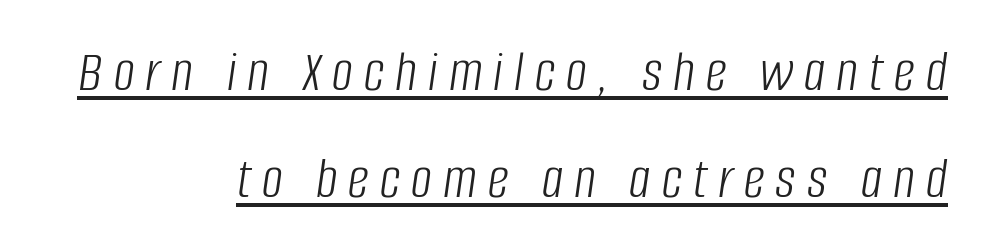
Q: Is the text bold? A: No.
Q: Is the text italic (slanted)? A: Yes, it leans right by about 8 degrees.
Q: Is the text underlined? A: Yes.
Q: How is the paragraph aligned? A: Right-aligned.
Q: Width (condensed, normal, or wide)? A: Condensed.
Q: Stroke contrast? A: Low.
Q: x-height? A: Large.
Q: Monospaced? A: No.
